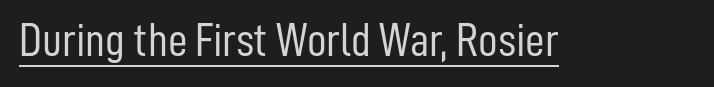
Q: Is the text bold? A: No.
Q: Is the text italic (slanted)? A: No, it is upright.
Q: Is the typeface a serif or a sans-serif typeface? A: Sans-serif.
Q: Is the text underlined? A: Yes.
Q: Is the spacing between letters normal or unusually wide? A: Normal.
Q: Width (condensed, normal, or wide)? A: Condensed.
Q: Stroke contrast? A: Low.
Q: x-height? A: Medium.
Q: Monospaced? A: No.
